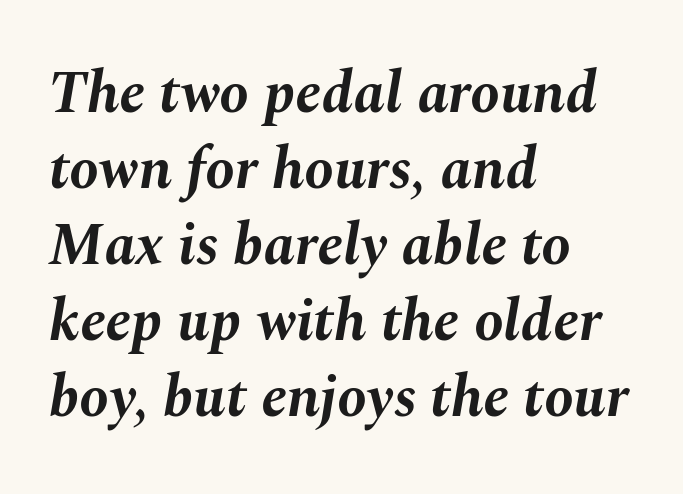
Q: Is the text bold? A: Yes.
Q: Is the text italic (slanted)? A: Yes, it leans right by about 10 degrees.
Q: Is the text underlined? A: No.
Q: How is the paragraph aligned? A: Left-aligned.
Q: Is the spacing between letters normal or unusually wide? A: Normal.
Q: Is the spacing between lines tight, normal or loose? A: Normal.
Q: Width (condensed, normal, or wide)? A: Normal.
Q: Stroke contrast? A: Medium.
Q: x-height? A: Medium.
Q: Monospaced? A: No.
